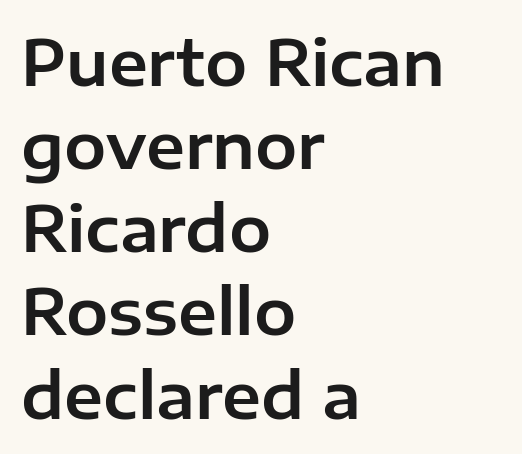
Q: Is the text italic (slanted)? A: No, it is upright.
Q: Is the typeface a serif or a sans-serif typeface? A: Sans-serif.
Q: Is the text underlined? A: No.
Q: How is the paragraph aligned? A: Left-aligned.
Q: Is the spacing between letters normal or unusually wide? A: Normal.
Q: Is the spacing between lines tight, normal or loose? A: Normal.
Q: Width (condensed, normal, or wide)? A: Normal.
Q: Stroke contrast? A: Low.
Q: x-height? A: Medium.
Q: Monospaced? A: No.
